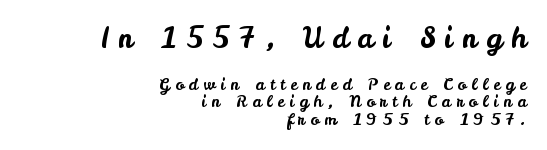
The image shows 28 px sans-serif type; set right-aligned, tight line spacing (1.09x), unusually wide letter spacing (+0.32 em), not underlined; the first (top) block is 1.75x larger; low stroke contrast and a small x-height.
